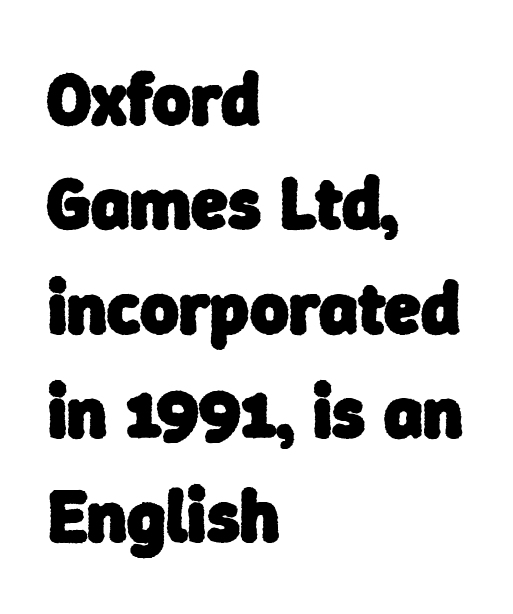
Typesetter's note: full bold, strokes at maximum text heaviness. Letters rest on an invisible, unmarked baseline. This sample uses plain, unmodified letter spacing. These lines are rendered in a variable-pitch font. These lines are composed in type without serifs.
